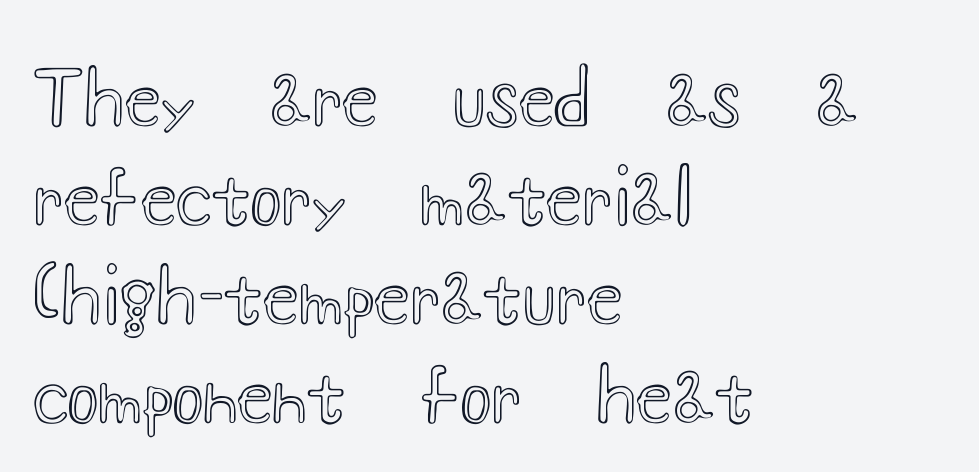
Q: Is the text italic (slanted)? A: No, it is upright.
Q: Is the text underlined? A: No.
Q: How is the paragraph aligned? A: Left-aligned.
Q: Is the spacing between letters normal or unusually wide? A: Normal.
Q: Is the spacing between lines tight, normal or loose? A: Normal.
Q: Width (condensed, normal, or wide)? A: Wide.
Q: x-height? A: Small.
Q: Monospaced? A: No.
